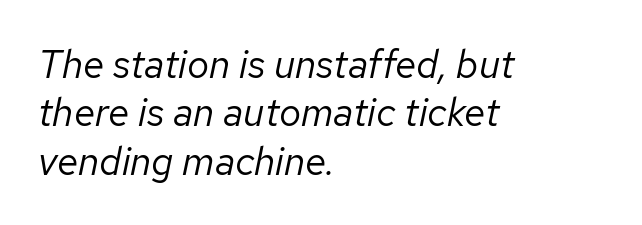
Does the copy run flush right? No — it runs flush left. Quick note: italic. The space beneath each line is pristine and unruled. Note the varied advance widths — an 'i' is clearly narrower than an 'm'. Weight: not bold — regular or lighter.
